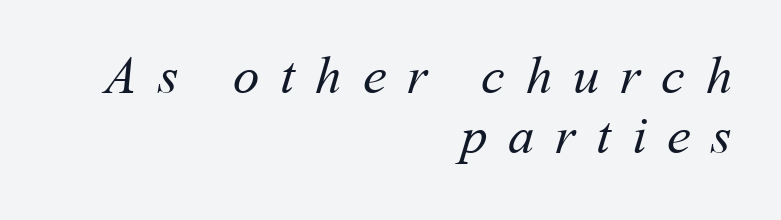
Q: Is the text bold? A: No.
Q: Is the text underlined? A: No.
Q: How is the paragraph aligned? A: Right-aligned.
Q: Is the spacing between letters normal or unusually wide? A: Unusually wide.
Q: Is the spacing between lines tight, normal or loose? A: Tight.
Q: Width (condensed, normal, or wide)? A: Normal.
Q: Stroke contrast? A: Medium.
Q: x-height? A: Medium.
Q: Monospaced? A: No.
